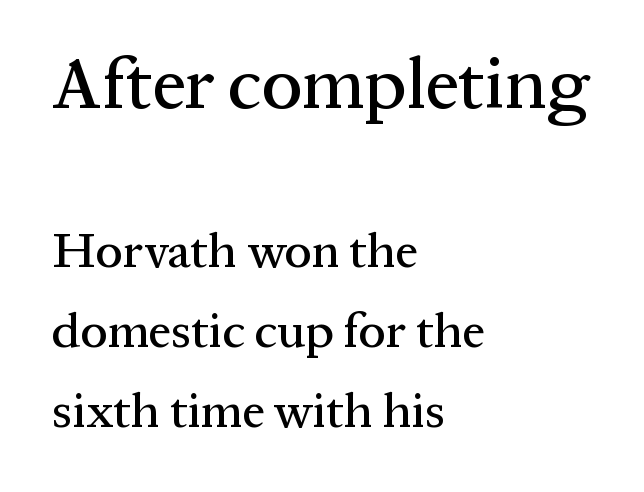
Is this a sans? No — the strokes have serifs. Where is the straight margin? On the left. The letterforms sit shoulder to shoulder at normal distance. Think of a printed novel: that variable character pitch is what you see here.
